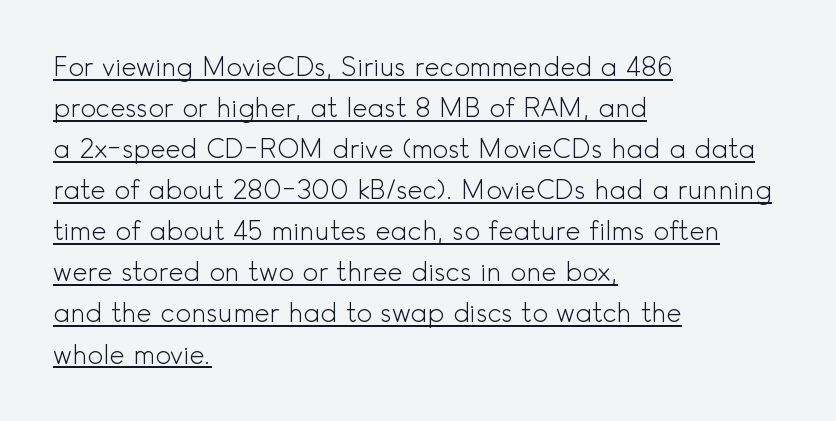
The image shows 26 px text type, upright; set left-aligned, normal line spacing (1.58x), normal letter spacing, underlined.
